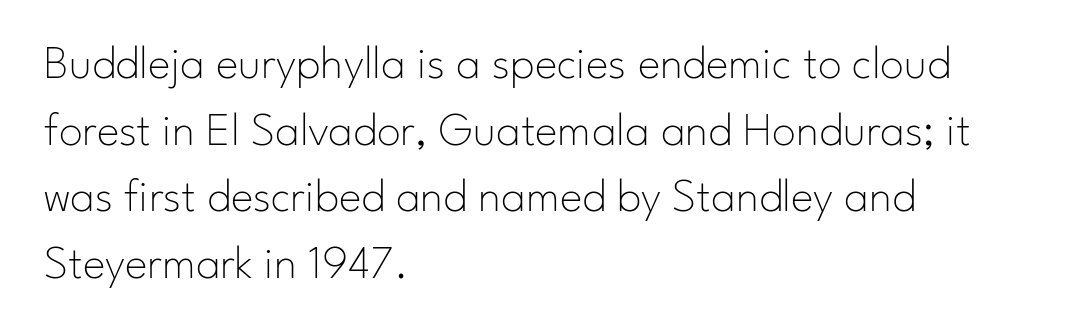
The passage shown has conventional tracking throughout. How would I describe the line gaps? Plain and ordinary. Descender tails drop into unmarked territory. This sample uses an upright cut, with every glyph sitting square on the baseline.
